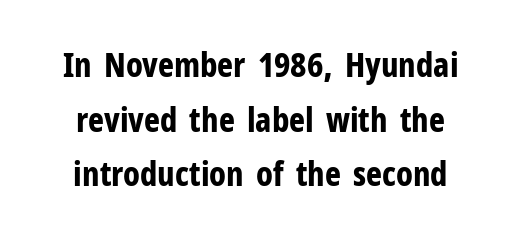
{"serif": "no", "italic": "no", "bold": "yes", "weight": "bold", "width": "condensed", "stroke_contrast": "low", "x_height": "medium", "monospaced": "no", "underline": "no", "line_spacing": "normal", "line_spacing_ratio": 1.61, "letter_spacing": "normal", "letter_spacing_em": 0.0, "glyph_px": 34}
